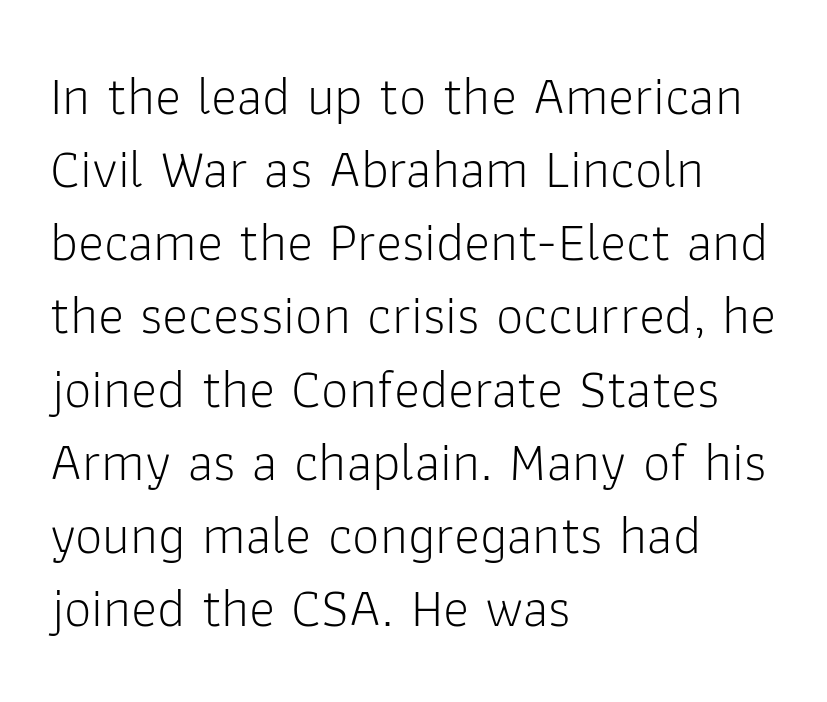
{"serif": "no", "italic": "no", "bold": "no", "weight": "light", "width": "normal", "stroke_contrast": "low", "x_height": "medium", "monospaced": "no", "underline": "no", "align": "left", "line_spacing": "normal", "line_spacing_ratio": 1.33, "letter_spacing": "normal", "letter_spacing_em": 0.0, "glyph_px": 55}
